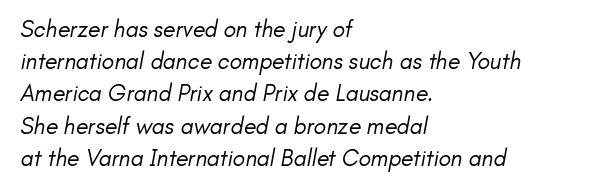
Q: Is the text bold? A: No.
Q: Is the text underlined? A: No.
Q: How is the paragraph aligned? A: Left-aligned.
Q: Is the spacing between letters normal or unusually wide? A: Normal.
Q: Is the spacing between lines tight, normal or loose? A: Normal.
